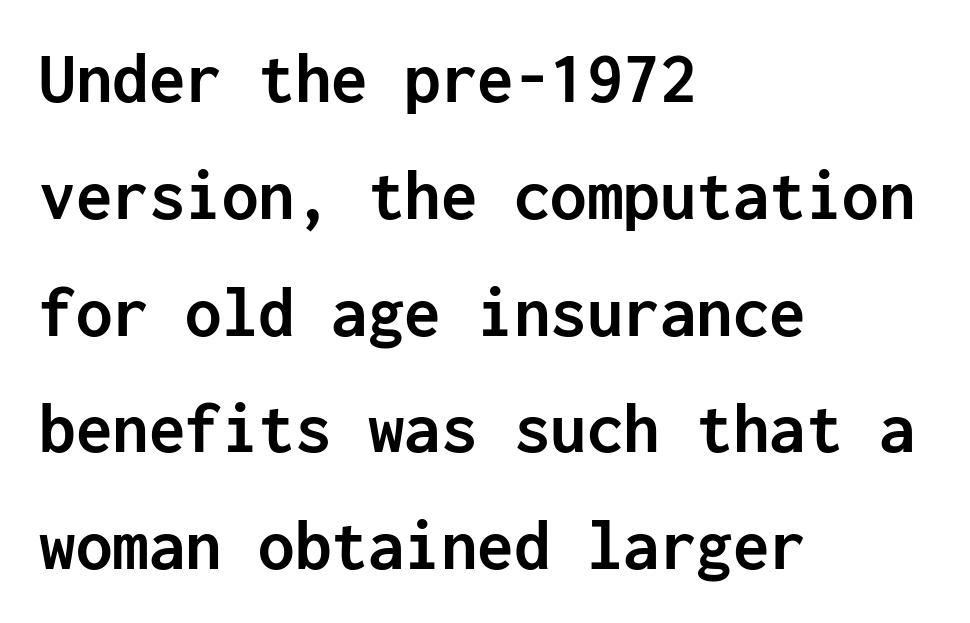
Q: Is the text bold? A: Yes.
Q: Is the text italic (slanted)? A: No, it is upright.
Q: Is the typeface a serif or a sans-serif typeface? A: Sans-serif.
Q: Is the text underlined? A: No.
Q: How is the paragraph aligned? A: Left-aligned.
Q: Is the spacing between letters normal or unusually wide? A: Normal.
Q: Is the spacing between lines tight, normal or loose? A: Normal.
Q: Width (condensed, normal, or wide)? A: Normal.
Q: Stroke contrast? A: Low.
Q: x-height? A: Medium.
Q: Monospaced? A: Yes.
